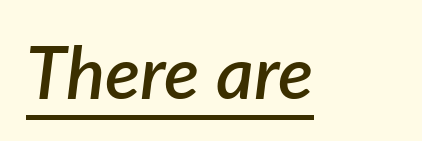
Q: Is the text bold? A: Semi-bold.
Q: Is the text italic (slanted)? A: Yes, it leans right by about 7 degrees.
Q: Is the text underlined? A: Yes.
Q: Is the spacing between letters normal or unusually wide? A: Normal.
Q: Width (condensed, normal, or wide)? A: Normal.
Q: Stroke contrast? A: Low.
Q: x-height? A: Medium.
Q: Monospaced? A: No.
